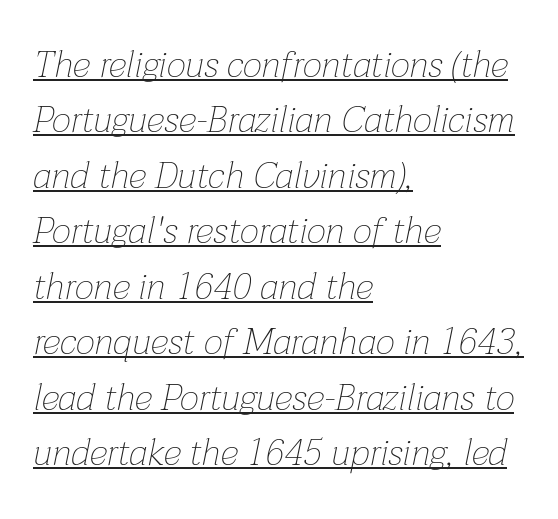
The image shows 37 px thin type, italic (leaning right); set left-aligned, normal line spacing (1.5x), normal letter spacing, underlined; low stroke contrast and a medium x-height.
